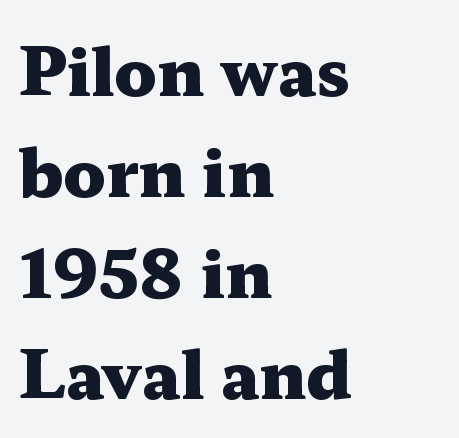
The image shows 66 px heavy, wide serif type, upright; set left-aligned, normal line spacing (1.53x), normal letter spacing, not underlined; medium stroke contrast and a medium x-height.
